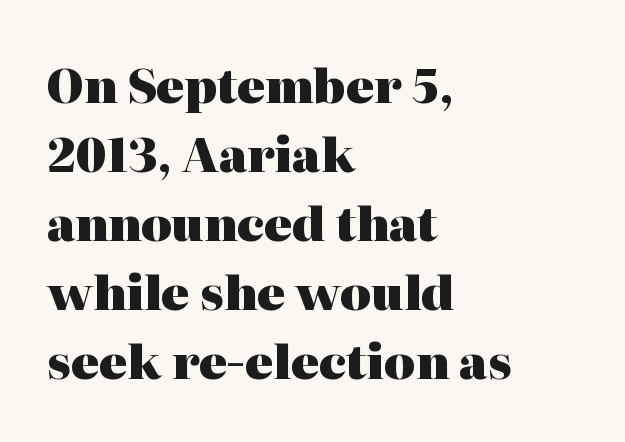
Q: Is the text bold? A: Yes.
Q: Is the text italic (slanted)? A: No, it is upright.
Q: Is the typeface a serif or a sans-serif typeface? A: Serif.
Q: Is the text underlined? A: No.
Q: How is the paragraph aligned? A: Left-aligned.
Q: Is the spacing between letters normal or unusually wide? A: Normal.
Q: Is the spacing between lines tight, normal or loose? A: Normal.
Q: Width (condensed, normal, or wide)? A: Normal.
Q: Stroke contrast? A: High.
Q: x-height? A: Medium.
Q: Monospaced? A: No.
